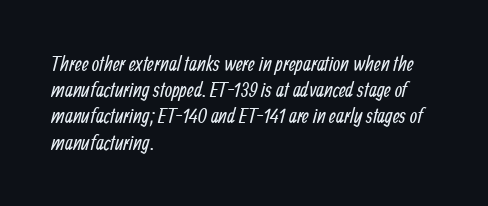
Weight: regular or lighter. One-word summary of the alignment: left. In terms of leading, this rendering sits right in the middle. The horizontal fit of the characters is conventional and even.
